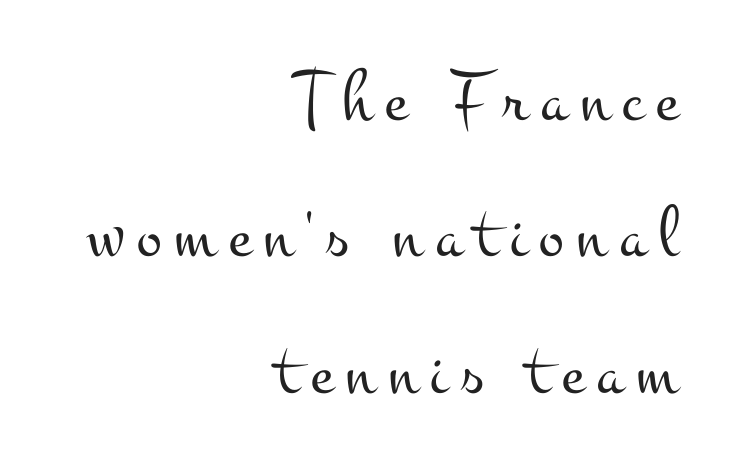
{"serif": "yes", "bold": "no", "weight": "light", "width": "wide", "stroke_contrast": "medium", "x_height": "small", "monospaced": "no", "underline": "no", "align": "right", "line_spacing_ratio": 1.82, "glyph_px": 75}
